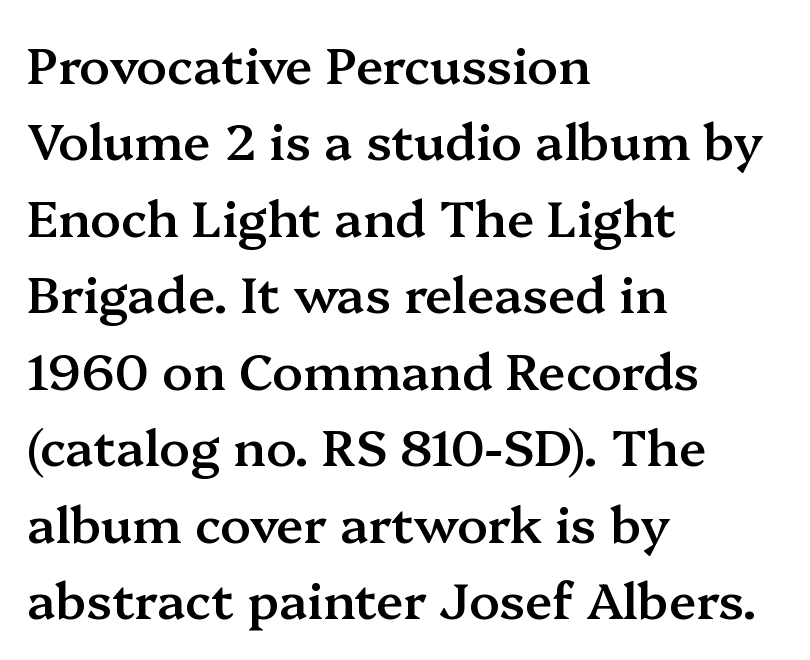
The image shows 50 px semibold serif type, upright; set left-aligned, normal line spacing (1.53x), normal letter spacing, not underlined; medium stroke contrast and a medium x-height.
